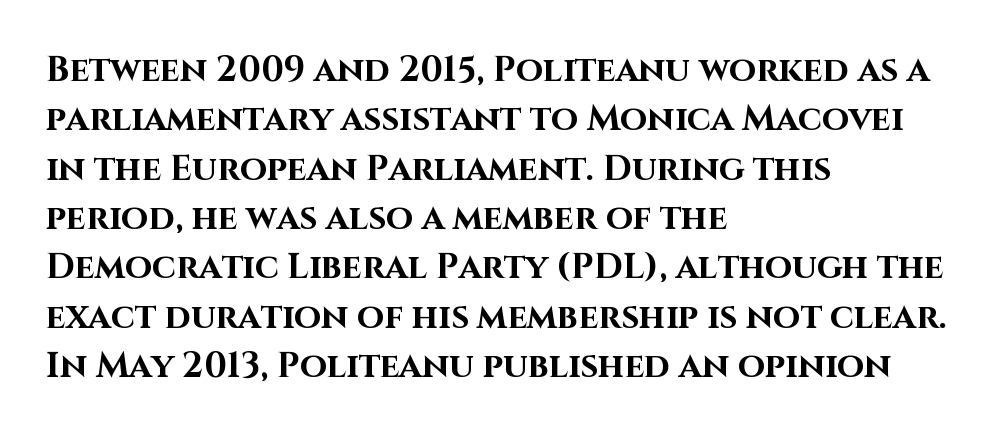
Whoever set this chose a conventional vertical rhythm. The lettering holds an erect, upright posture throughout. Between one letter and the next there's only the usual sliver of space. Character widths vary here, with narrow letters taking less room than wide ones.
